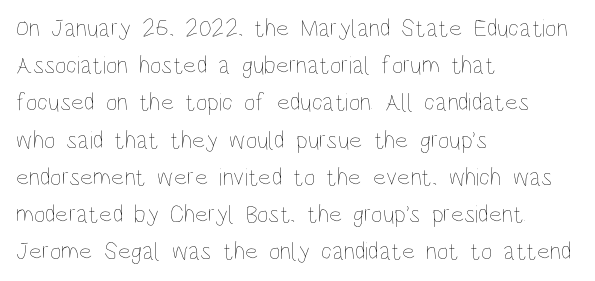
Each new line begins a customary step beneath the previous one. In CSS terms this would be text-align: left. Every character sits straight up, as roman type does. Inter-character spacing is left at the font's built-in metrics.
